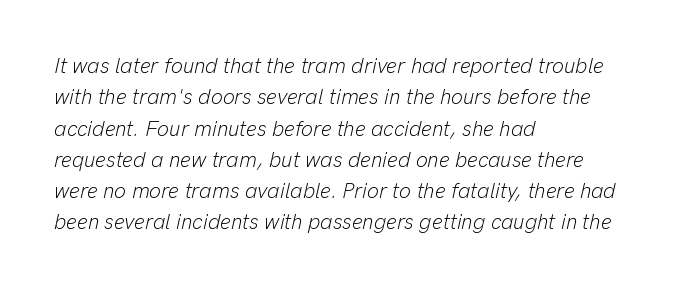
{"italic": "yes", "lean": "right", "slant_degrees": 13, "bold": "no", "underline": "no", "align": "left", "line_spacing": "normal", "line_spacing_ratio": 1.49, "letter_spacing": "normal", "letter_spacing_em": 0.0, "glyph_px": 21}
